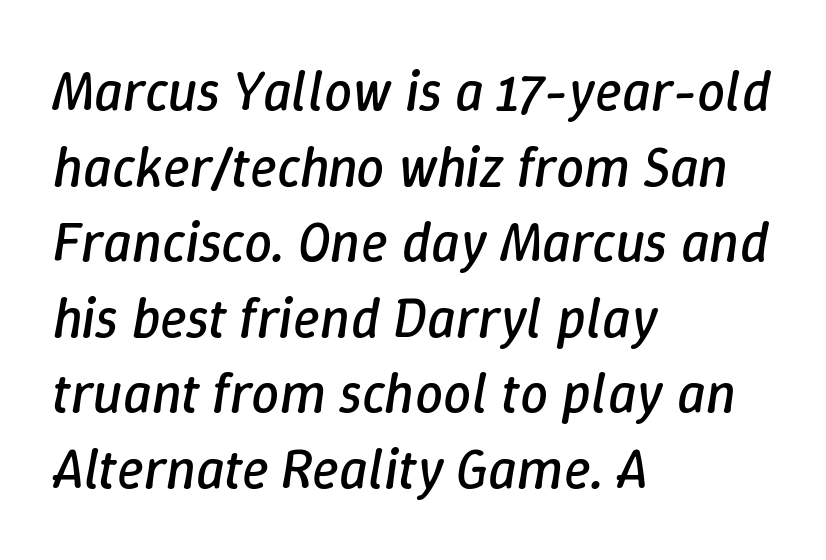
Q: Is the text bold? A: No.
Q: Is the text italic (slanted)? A: Yes, it leans right by about 9 degrees.
Q: Is the text underlined? A: No.
Q: How is the paragraph aligned? A: Left-aligned.
Q: Is the spacing between letters normal or unusually wide? A: Normal.
Q: Is the spacing between lines tight, normal or loose? A: Normal.
Q: Width (condensed, normal, or wide)? A: Normal.
Q: Stroke contrast? A: Low.
Q: x-height? A: Medium.
Q: Monospaced? A: No.
